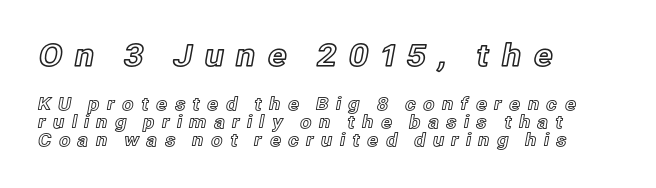
Caption: upper text group enlarged, lower text group reduced. The ragged edge is on the right, which tells us the setting is flush left. The face used here is rendered with a markedly widened letterfit. This sample has the flowing, uneven cadence of proportional lettering. The zone under the glyphs is completely vacant. Interline gaps are noticeably narrow in this sample.
